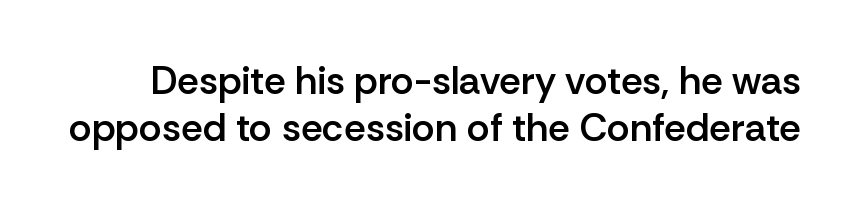
{"serif": "no", "italic": "no", "bold": "semi", "weight": "semibold", "width": "normal", "stroke_contrast": "low", "x_height": "medium", "monospaced": "no", "underline": "no", "line_spacing_ratio": 1.21, "letter_spacing": "normal", "letter_spacing_em": 0.0, "glyph_px": 39}
